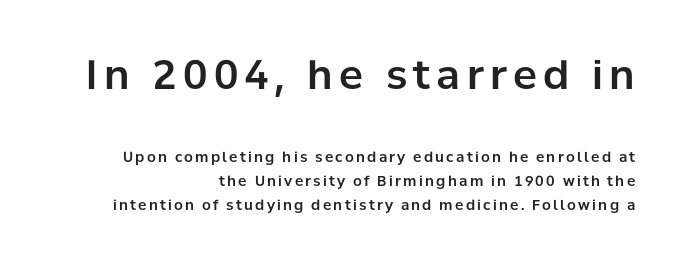
Reading down the block, your eye finds every line finishing at a fixed right position. Type style note: lacks serifs. Vertical strokes here are truly vertical. Here the designer chose a conventional face with non-uniform glyph widths. Large over small — that's the arrangement of the two blocks here.
